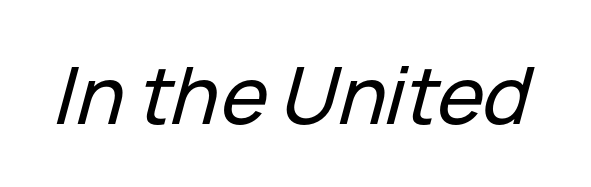
{"italic": "yes", "lean": "right", "slant_degrees": 15, "width": "normal", "stroke_contrast": "low", "x_height": "medium", "monospaced": "no", "underline": "no", "letter_spacing": "normal", "letter_spacing_em": 0.0, "glyph_px": 79}
